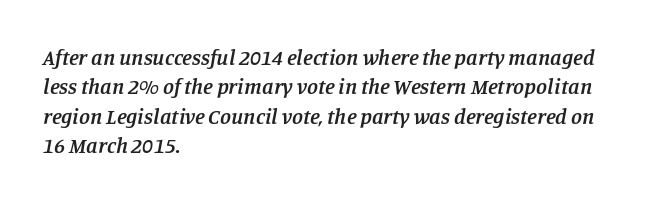
Q: Is the text bold? A: Semi-bold.
Q: Is the text italic (slanted)? A: Yes, it leans right by about 11 degrees.
Q: Is the text underlined? A: No.
Q: How is the paragraph aligned? A: Left-aligned.
Q: Is the spacing between letters normal or unusually wide? A: Normal.
Q: Is the spacing between lines tight, normal or loose? A: Normal.
